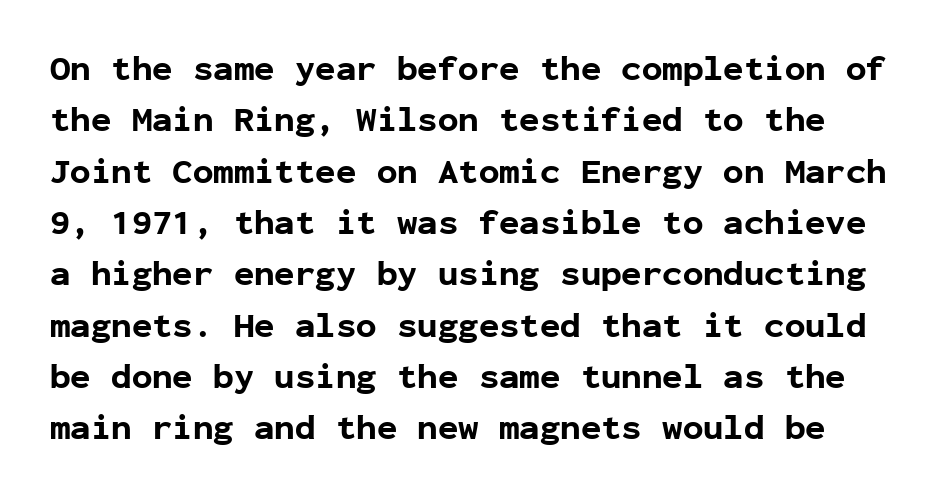
The image shows 34 px bold sans-serif type, upright, monospaced; set normal line spacing (1.51x), normal letter spacing, not underlined; low stroke contrast and a medium x-height.
